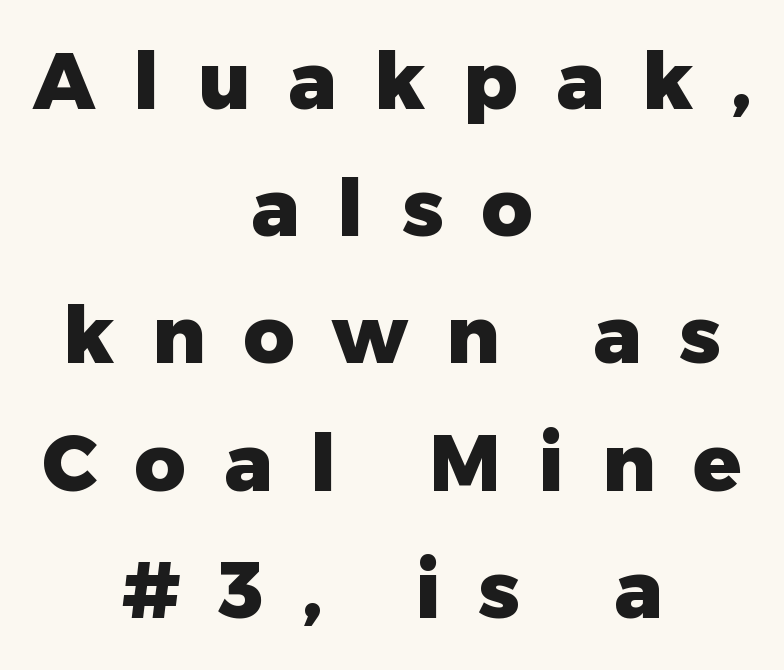
{"serif": "no", "italic": "no", "bold": "yes", "weight": "heavy", "width": "normal", "stroke_contrast": "low", "x_height": "medium", "monospaced": "no", "underline": "no", "align": "center", "line_spacing": "normal", "line_spacing_ratio": 1.61, "letter_spacing": "wide", "letter_spacing_em": 0.48, "glyph_px": 79}
